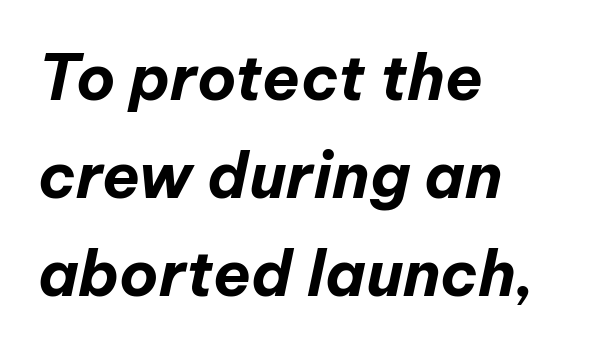
The image shows 62 px bold type, italic (leaning right); set left-aligned, normal line spacing (1.58x), normal letter spacing, not underlined; low stroke contrast and a medium x-height.
